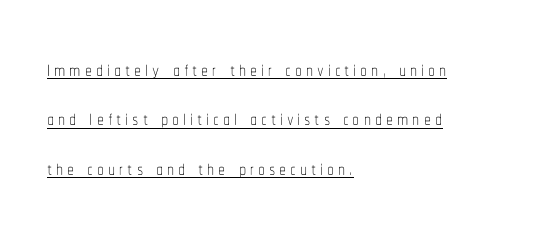
Q: Is the text bold? A: No.
Q: Is the text italic (slanted)? A: No, it is upright.
Q: Is the text underlined? A: Yes.
Q: How is the paragraph aligned? A: Left-aligned.
Q: Width (condensed, normal, or wide)? A: Condensed.
Q: Stroke contrast? A: Low.
Q: x-height? A: Medium.
Q: Monospaced? A: No.
